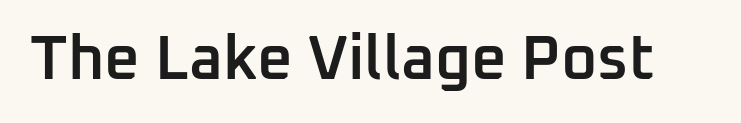
The image shows 62 px semibold sans-serif type, upright; set normal letter spacing, not underlined; low stroke contrast and a medium x-height.
